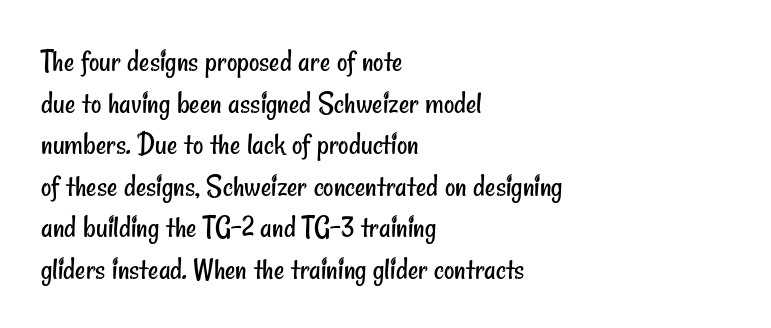
The image shows 32 px regular-weight, condensed sans-serif type; set left-aligned, normal line spacing (1.3x), normal letter spacing, not underlined; low stroke contrast and a small x-height.
